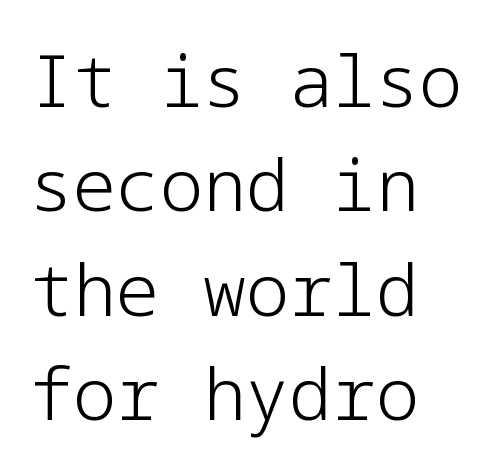
{"serif": "no", "italic": "no", "bold": "no", "weight": "light", "width": "normal", "stroke_contrast": "low", "x_height": "medium", "underline": "no", "align": "left", "line_spacing": "normal", "line_spacing_ratio": 1.45, "letter_spacing": "normal", "letter_spacing_em": 0.0, "glyph_px": 72}
